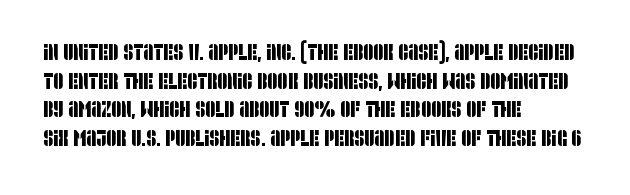
{"underline": "no", "align": "left", "line_spacing": "normal", "line_spacing_ratio": 1.3, "letter_spacing": "normal", "letter_spacing_em": 0.0, "glyph_px": 22}
